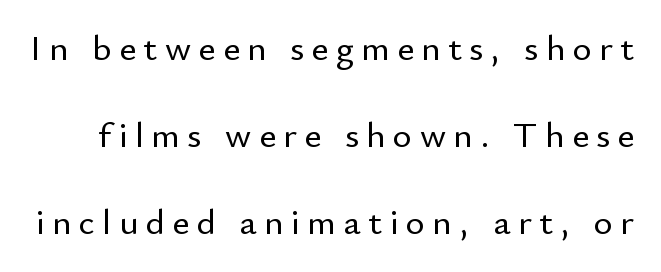
{"serif": "no", "italic": "no", "width": "normal", "stroke_contrast": "low", "x_height": "small", "monospaced": "no", "underline": "no", "line_spacing": "loose", "line_spacing_ratio": 2.41, "letter_spacing": "wide", "letter_spacing_em": 0.21, "glyph_px": 36}
